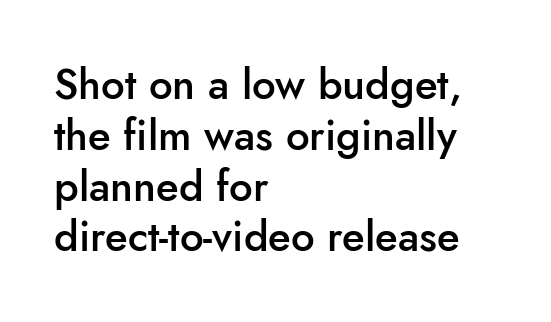
These lines are rendered in a variable-pitch font. Does the type have serifs? No, each stem ends abruptly. The strokes are fattened partway — semibold, not bold. It's the straight-up-and-down kind of type. Has an underline been added? It has not.
